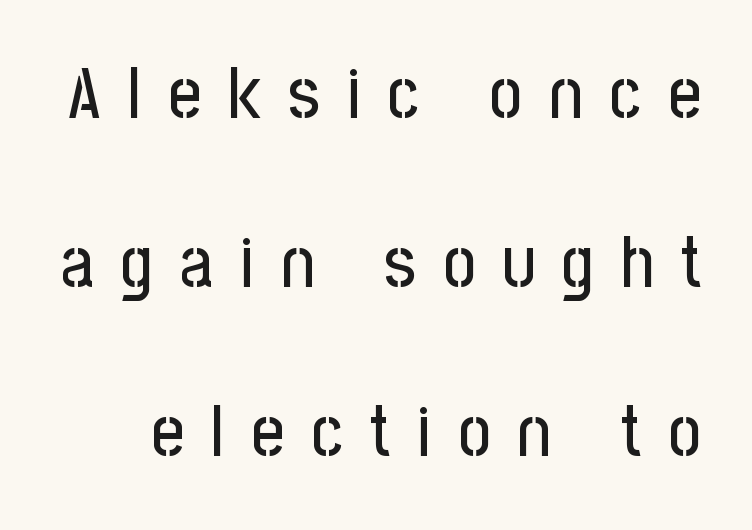
The axis of the letterforms is exactly vertical. Unmarked baselines from the first word to the last. Look at the tracking — it's clearly loosened, letters drifting apart. Looks like regular typesetting: each glyph gets only the width it needs.
